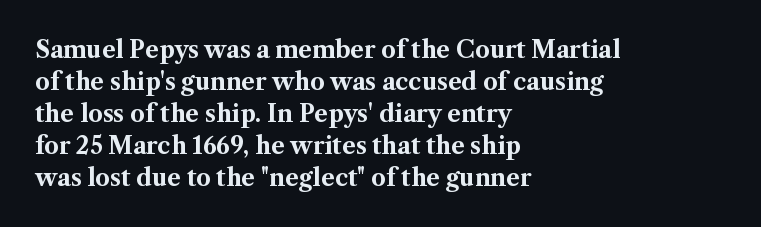
Compared with typical paragraphs, the rows here are spaced about the same. In terms of posture, this sample is upright. You'd pick this weight for a headline — it's a proper bold. Typeset ragged right — the left edge is the straight one.
